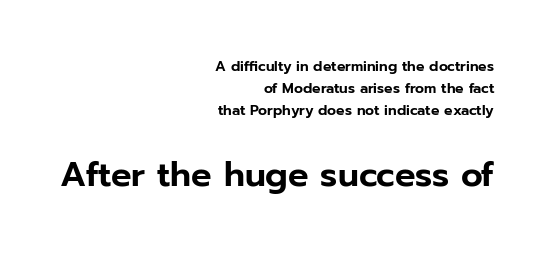
{"serif": "no", "italic": "no", "width": "normal", "stroke_contrast": "low", "x_height": "medium", "monospaced": "no", "underline": "no", "align": "right", "line_spacing": "normal", "line_spacing_ratio": 1.56, "letter_spacing": "normal", "letter_spacing_em": 0.0, "larger_block": "second", "size_ratio": 2.43, "glyph_px": 34}
